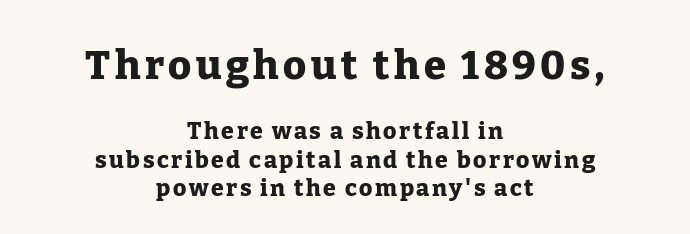
Q: Is the text bold? A: Yes.
Q: Is the text italic (slanted)? A: No, it is upright.
Q: Is the typeface a serif or a sans-serif typeface? A: Serif.
Q: Is the text underlined? A: No.
Q: How is the paragraph aligned? A: Centered.
Q: Is the spacing between lines tight, normal or loose? A: Normal.
Q: Which block of text is set in a larger size, the first (top) or the second (bottom)? A: The first (top) one.
Q: Width (condensed, normal, or wide)? A: Normal.
Q: Stroke contrast? A: Low.
Q: x-height? A: Medium.
Q: Monospaced? A: No.
